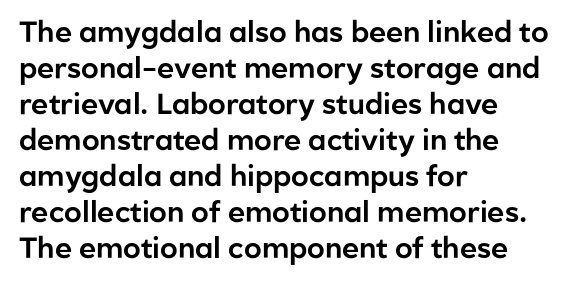
{"serif": "no", "italic": "no", "width": "normal", "stroke_contrast": "low", "x_height": "medium", "monospaced": "no", "underline": "no", "align": "left", "line_spacing_ratio": 1.24, "letter_spacing": "normal", "letter_spacing_em": 0.0, "glyph_px": 29}
